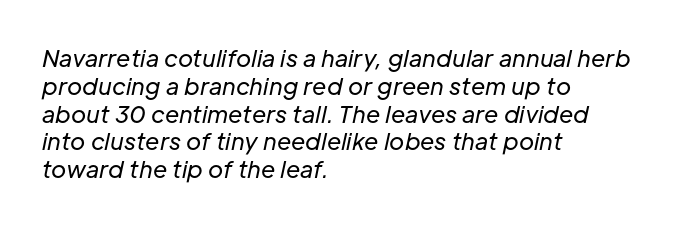
The image shows 23 px text type, italic (leaning right); set left-aligned, line spacing 1.21x, normal letter spacing, not underlined.
